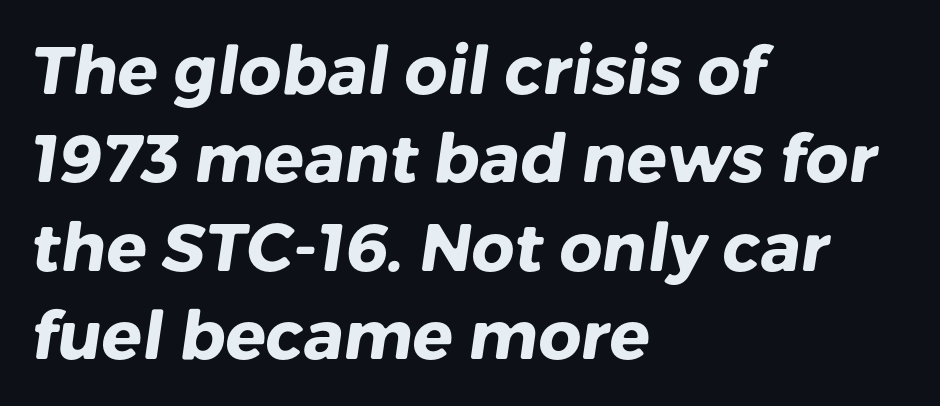
The image shows 67 px heavy sans-serif type; set left-aligned, normal line spacing (1.32x), normal letter spacing, not underlined; low stroke contrast and a medium x-height.
